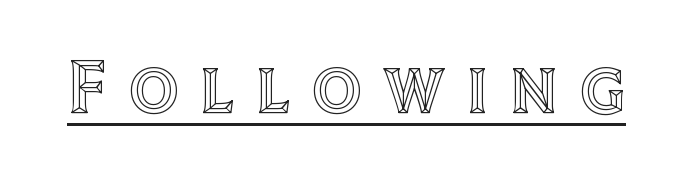
Q: Is the text italic (slanted)? A: No, it is upright.
Q: Is the text underlined? A: Yes.
Q: Is the spacing between letters normal or unusually wide? A: Unusually wide.
Q: Width (condensed, normal, or wide)? A: Normal.
Q: x-height? A: Large.
Q: Monospaced? A: No.
